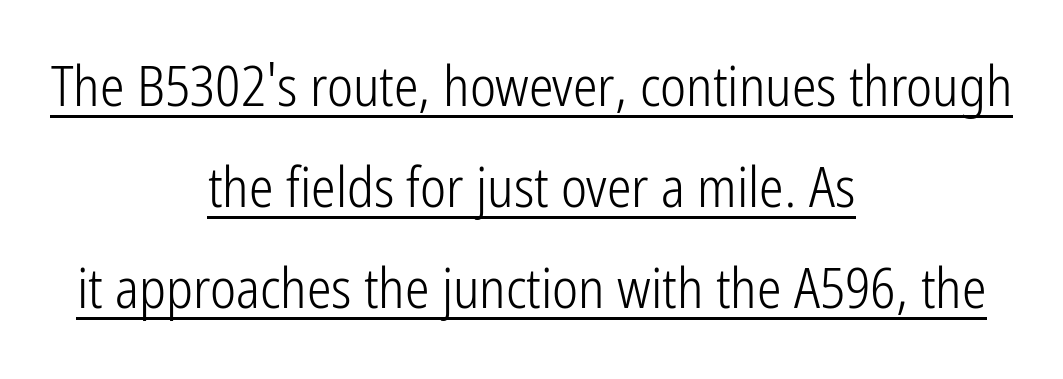
Do the characters align in a grid? No, the font is proportional. You can tell it's not italic because the verticals are truly vertical. Does a line run under the words? Yes, clearly. Weight class: somewhere from thin through regular. The rag falls on both sides of this text block equally.
